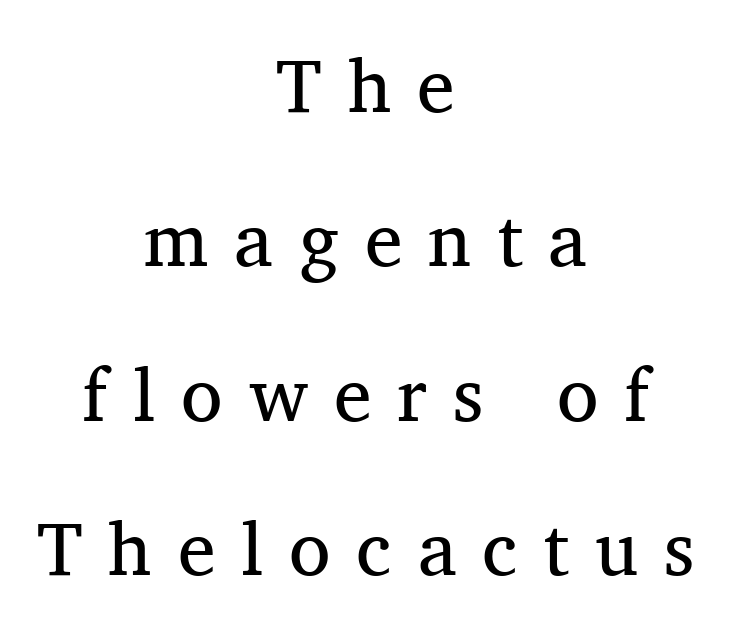
{"serif": "yes", "italic": "no", "bold": "no", "weight": "regular", "width": "normal", "stroke_contrast": "medium", "x_height": "medium", "monospaced": "no", "underline": "no", "align": "center", "line_spacing": "loose", "line_spacing_ratio": 2.03, "letter_spacing": "wide", "letter_spacing_em": 0.34, "glyph_px": 76}
